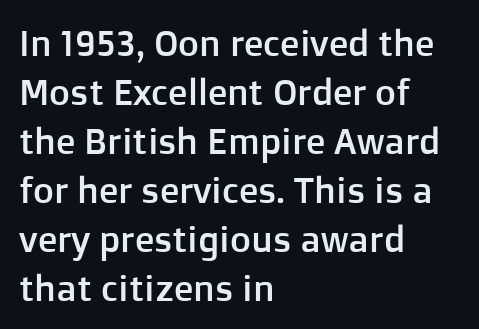
{"serif": "no", "italic": "no", "width": "normal", "stroke_contrast": "low", "x_height": "medium", "monospaced": "no", "underline": "no", "align": "left", "line_spacing": "normal", "line_spacing_ratio": 1.36, "letter_spacing": "normal", "letter_spacing_em": 0.0, "glyph_px": 36}
